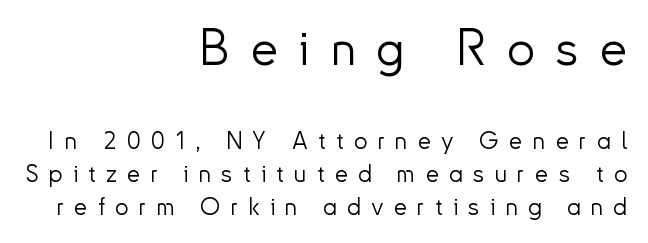
Q: Is the text bold? A: No.
Q: Is the text italic (slanted)? A: No, it is upright.
Q: Is the typeface a serif or a sans-serif typeface? A: Sans-serif.
Q: Is the text underlined? A: No.
Q: How is the paragraph aligned? A: Right-aligned.
Q: Is the spacing between letters normal or unusually wide? A: Unusually wide.
Q: Is the spacing between lines tight, normal or loose? A: Normal.
Q: Which block of text is set in a larger size, the first (top) or the second (bottom)? A: The first (top) one.
Q: Width (condensed, normal, or wide)? A: Normal.
Q: Stroke contrast? A: Low.
Q: x-height? A: Small.
Q: Monospaced? A: No.
